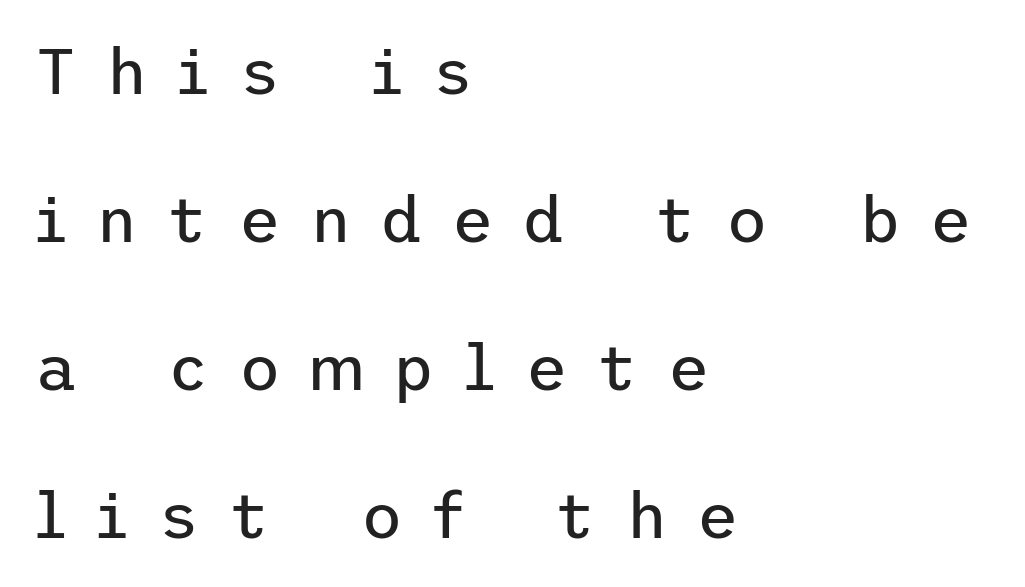
The letters are spread apart with noticeably loose tracking. You could fit nearly another row in the gap between these rows. Beneath every word, the page is bare. In terms of letterform style, serifs are entirely absent. This is not heavy type; no bold has been used. Caption: multi-line text, flush left, ragged right.
